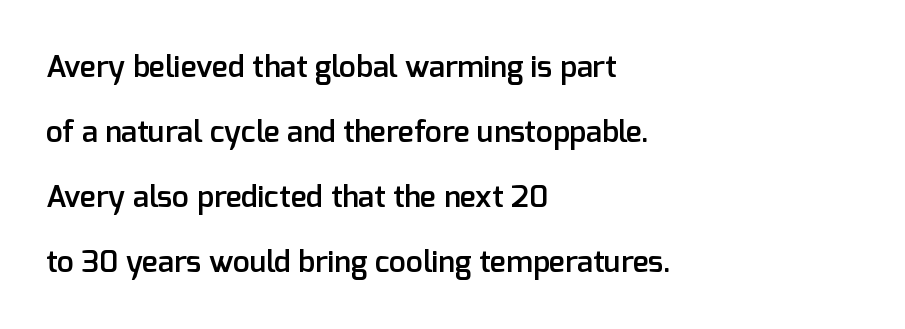
The image shows 30 px semibold sans-serif type, upright; set left-aligned, loose line spacing (2.17x), normal letter spacing, not underlined; low stroke contrast and a medium x-height.
